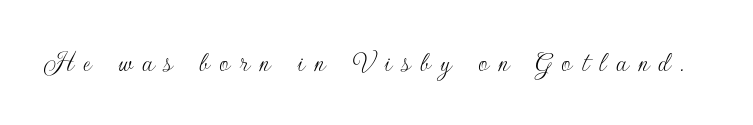
{"serif": "no", "bold": "no", "weight": "thin", "width": "normal", "stroke_contrast": "low", "x_height": "small", "monospaced": "no", "underline": "no", "letter_spacing": "wide", "letter_spacing_em": 0.33, "glyph_px": 30}
